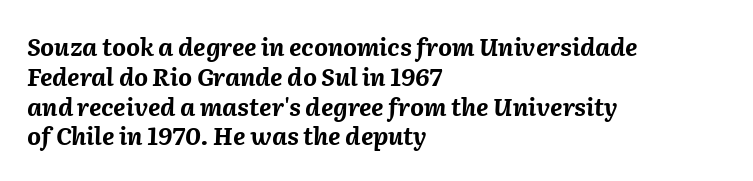
The image shows 24 px bold type, italic (leaning right); set left-aligned, line spacing 1.24x, normal letter spacing, not underlined.
